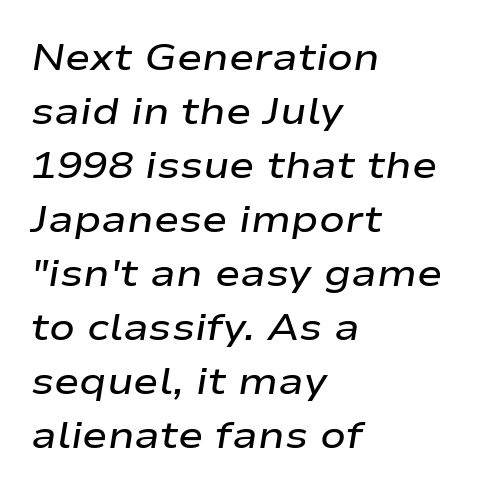
The image shows 38 px semibold, wide type, italic (leaning right); set left-aligned, normal line spacing (1.42x), normal letter spacing, not underlined; low stroke contrast and a medium x-height.
